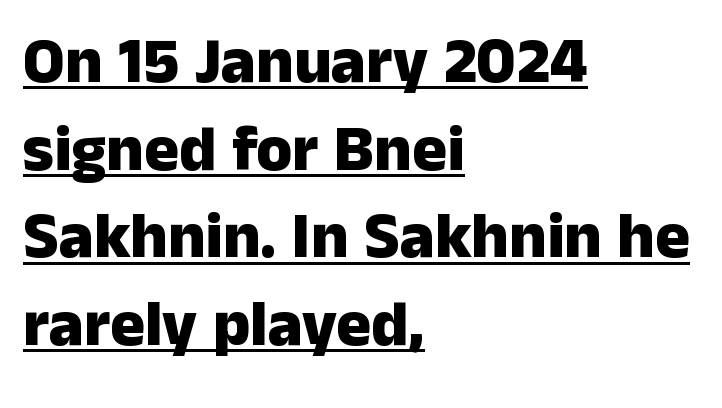
The image shows 65 px heavy sans-serif type, upright; set left-aligned, normal line spacing (1.35x), normal letter spacing, underlined; low stroke contrast and a medium x-height.
